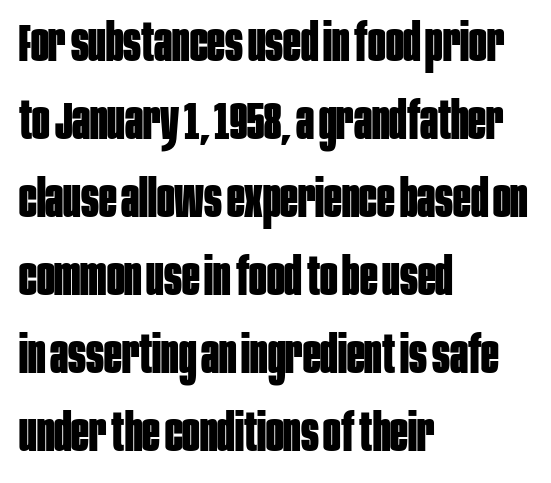
Q: Is the text bold? A: Yes.
Q: Is the text italic (slanted)? A: No, it is upright.
Q: Is the typeface a serif or a sans-serif typeface? A: Sans-serif.
Q: Is the text underlined? A: No.
Q: How is the paragraph aligned? A: Left-aligned.
Q: Is the spacing between letters normal or unusually wide? A: Normal.
Q: Is the spacing between lines tight, normal or loose? A: Normal.
Q: Width (condensed, normal, or wide)? A: Condensed.
Q: Stroke contrast? A: Low.
Q: x-height? A: Large.
Q: Monospaced? A: No.
